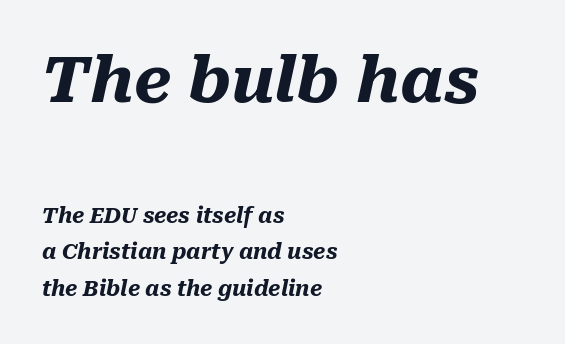
The ragged edge is on the right, which tells us the setting is flush left. A typesetter would call this proportional, since set widths differ per character. There is no visible air inserted between adjacent glyphs. The area under the type is left untouched.
